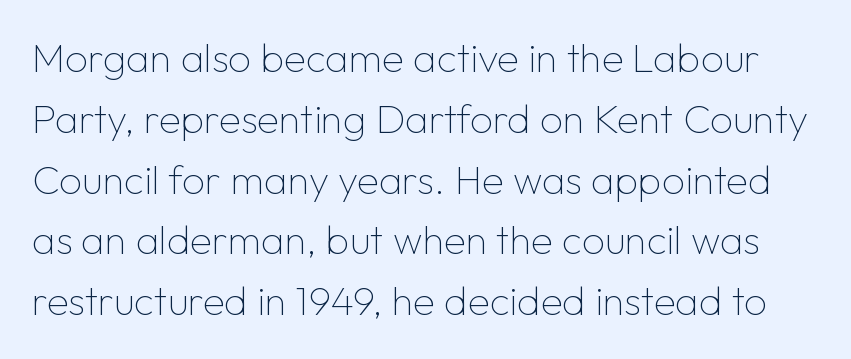
The image shows 40 px thin sans-serif type, upright; set normal line spacing (1.52x), normal letter spacing, not underlined; low stroke contrast and a medium x-height.
